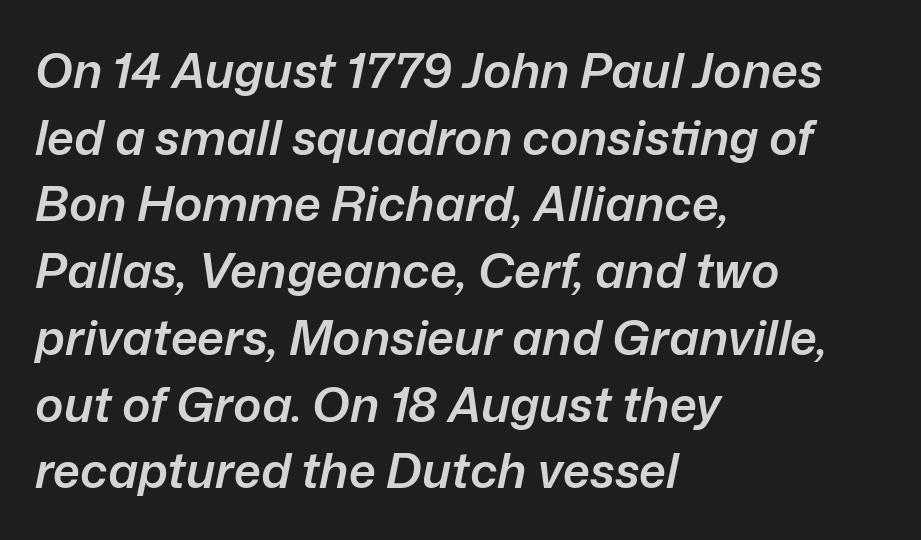
Each new line begins a customary step beneath the previous one. Varying glyph widths throughout — classic text-font behaviour. Casual observation: everything's shoved over to the left. Every character sits at an angle, as italics do.
